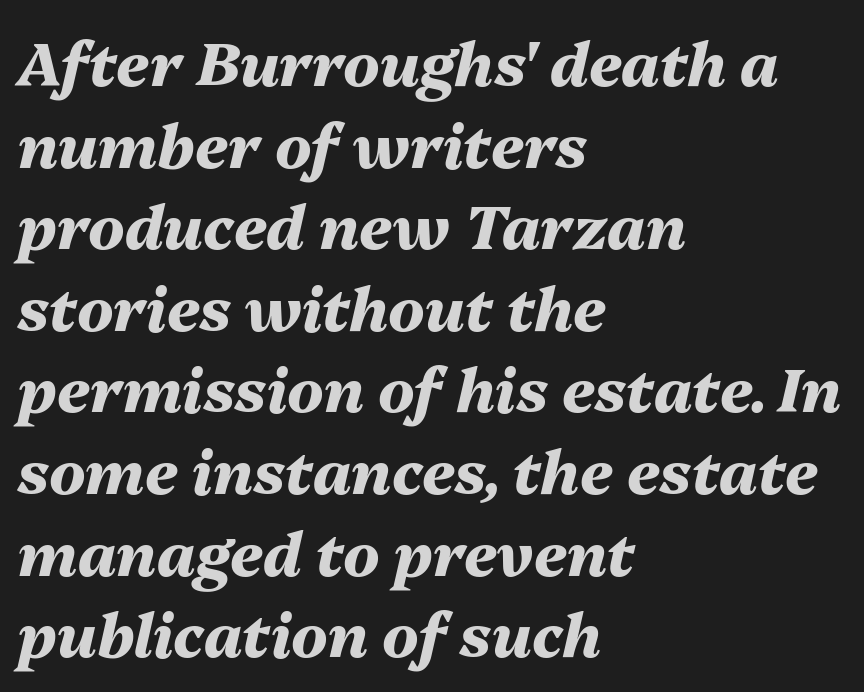
The image shows 60 px heavy type, italic (leaning right); set left-aligned, normal line spacing (1.36x), normal letter spacing, not underlined; medium stroke contrast and a medium x-height.
